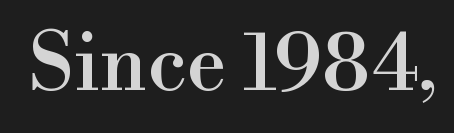
{"serif": "yes", "italic": "no", "width": "normal", "x_height": "small", "monospaced": "no", "underline": "no", "letter_spacing": "normal", "letter_spacing_em": 0.0, "glyph_px": 79}
